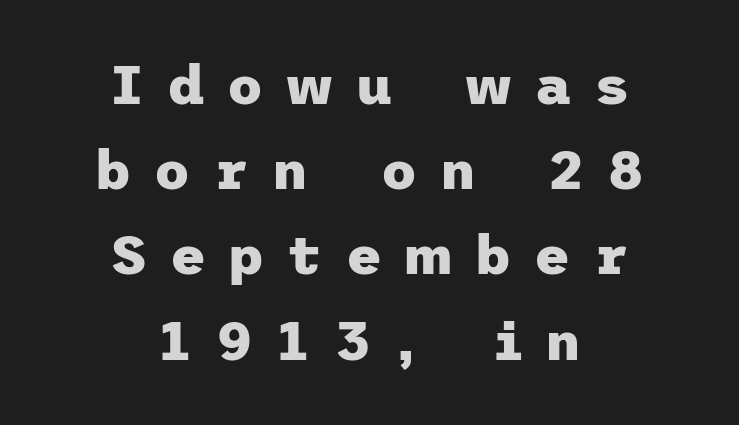
Q: Is the text bold? A: Yes.
Q: Is the text italic (slanted)? A: No, it is upright.
Q: Is the typeface a serif or a sans-serif typeface? A: Sans-serif.
Q: Is the text underlined? A: No.
Q: How is the paragraph aligned? A: Centered.
Q: Is the spacing between letters normal or unusually wide? A: Unusually wide.
Q: Is the spacing between lines tight, normal or loose? A: Normal.
Q: Width (condensed, normal, or wide)? A: Normal.
Q: Stroke contrast? A: Low.
Q: x-height? A: Medium.
